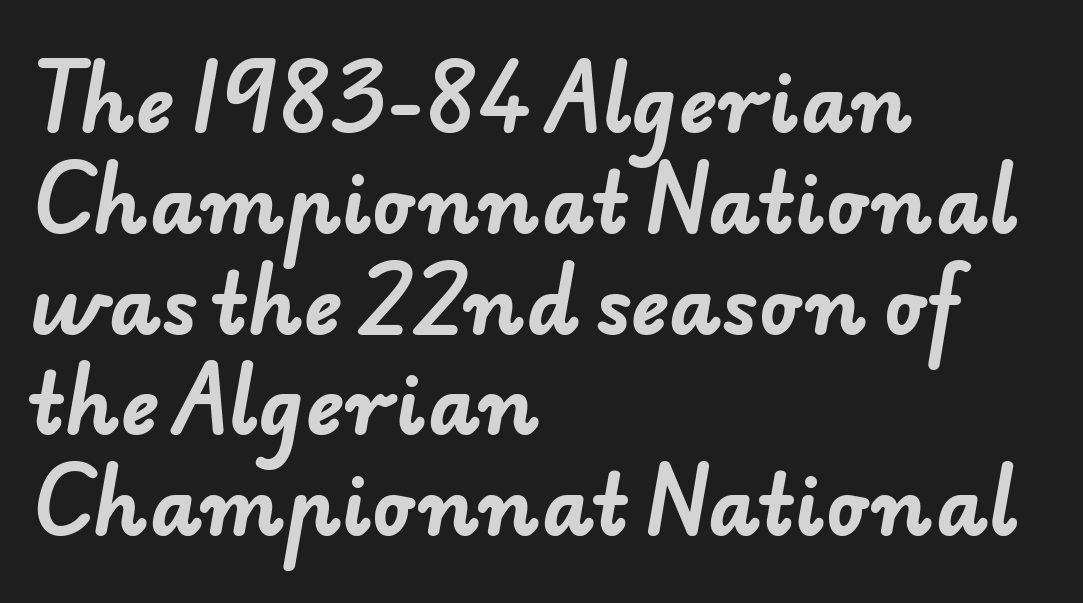
The image shows 80 px bold sans-serif type; set left-aligned, normal line spacing (1.26x), normal letter spacing, not underlined; low stroke contrast and a small x-height.
